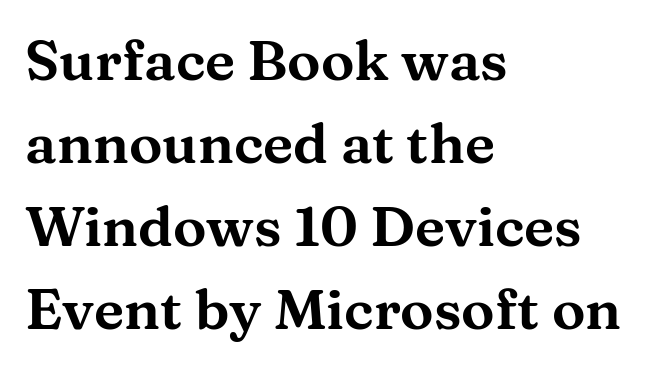
Yep, those are serifs on the letters. Visually the block forms a straight wall on the left and a jagged coastline on the right. The letters stand upright; this is a roman face. A typesetter would call this leading conventional body-copy spacing. A typesetter would call this proportional, since set widths differ per character. The line texture is even and compact thanks to regular tracking.
